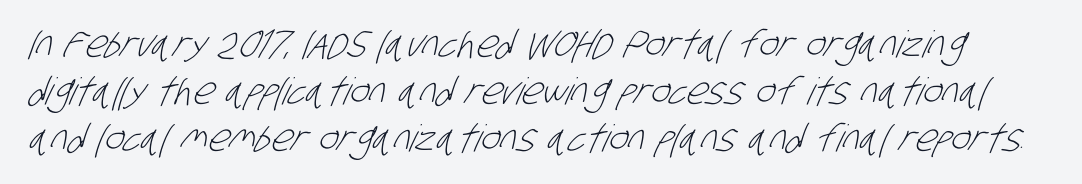
Q: Is the text bold? A: No.
Q: Is the typeface a serif or a sans-serif typeface? A: Sans-serif.
Q: Is the text underlined? A: No.
Q: Is the spacing between letters normal or unusually wide? A: Normal.
Q: Is the spacing between lines tight, normal or loose? A: Normal.
Q: Width (condensed, normal, or wide)? A: Condensed.
Q: Stroke contrast? A: Low.
Q: x-height? A: Large.
Q: Monospaced? A: No.
